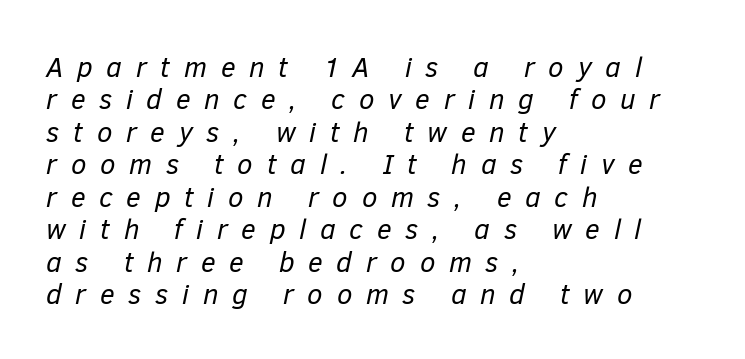
{"italic": "yes", "lean": "right", "slant_degrees": 12, "bold": "no", "weight": "regular", "width": "normal", "stroke_contrast": "low", "x_height": "medium", "monospaced": "no", "underline": "no", "align": "left", "line_spacing_ratio": 1.16, "letter_spacing": "wide", "letter_spacing_em": 0.49, "glyph_px": 28}
